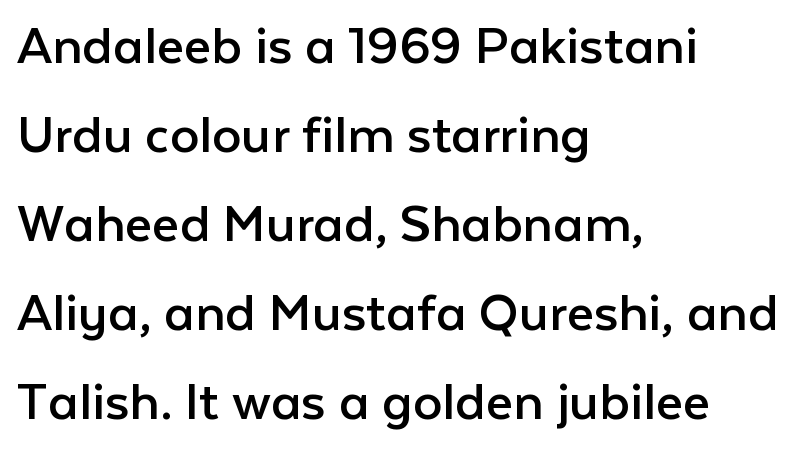
This is not heavy type; no bold has been used. The rendering uses a moderate line-height, typical for paragraphs. Glyph-to-glyph distance matches everyday printed text. Examine the stroke ends and you'll find no serifs. Do the characters align in a grid? No, the font is proportional.
